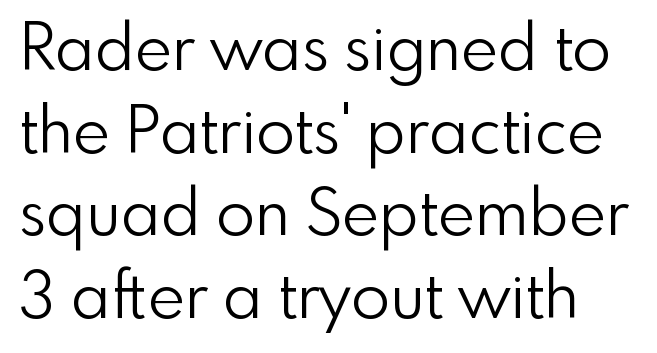
In terms of letterform style, serifs are entirely absent. These lines keep a tight, regular rhythm from letter to letter. You can tell it's not italic because the verticals are truly vertical. Normally led — the rows are evenly, conventionally spaced. Words float on clear page, feet unadorned. Spacing verdict: proportional, widths tailored to each character.
